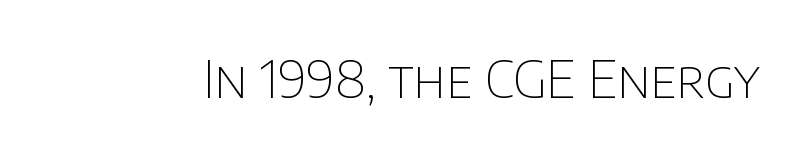
Q: Is the text bold? A: No.
Q: Is the text italic (slanted)? A: No, it is upright.
Q: Is the typeface a serif or a sans-serif typeface? A: Sans-serif.
Q: Is the text underlined? A: No.
Q: Is the spacing between letters normal or unusually wide? A: Normal.
Q: Width (condensed, normal, or wide)? A: Normal.
Q: Stroke contrast? A: Low.
Q: x-height? A: Large.
Q: Monospaced? A: No.
